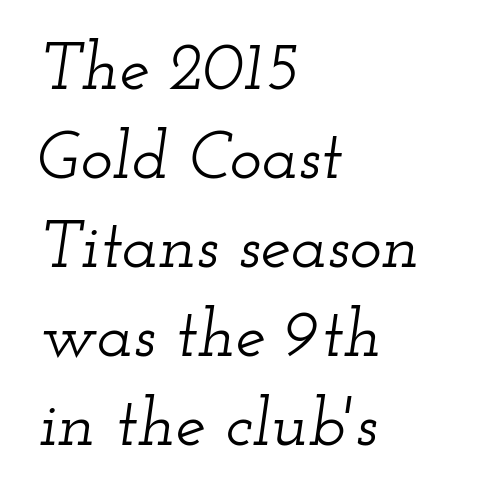
Q: Is the text italic (slanted)? A: Yes, it leans right by about 12 degrees.
Q: Is the typeface a serif or a sans-serif typeface? A: Serif.
Q: Is the text underlined? A: No.
Q: How is the paragraph aligned? A: Left-aligned.
Q: Is the spacing between letters normal or unusually wide? A: Normal.
Q: Is the spacing between lines tight, normal or loose? A: Normal.
Q: Width (condensed, normal, or wide)? A: Wide.
Q: Stroke contrast? A: Low.
Q: x-height? A: Small.
Q: Monospaced? A: No.
